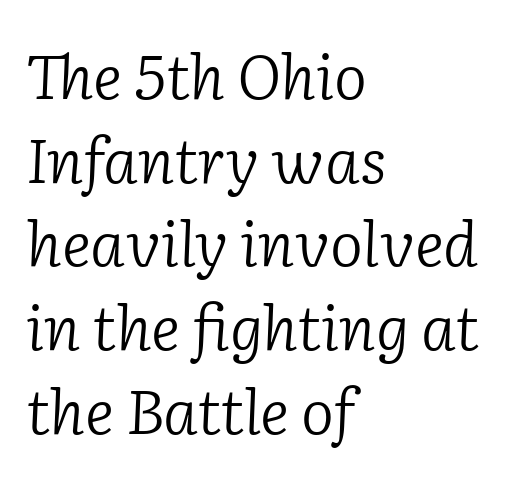
The image shows 62 px light serif type, italic (leaning right); set left-aligned, normal line spacing (1.35x), normal letter spacing, not underlined; low stroke contrast and a medium x-height.
